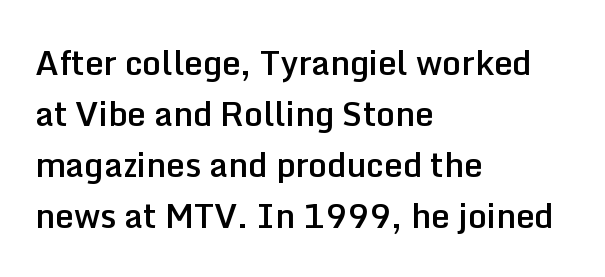
Q: Is the text bold? A: Semi-bold.
Q: Is the text italic (slanted)? A: No, it is upright.
Q: Is the typeface a serif or a sans-serif typeface? A: Sans-serif.
Q: Is the text underlined? A: No.
Q: How is the paragraph aligned? A: Left-aligned.
Q: Is the spacing between letters normal or unusually wide? A: Normal.
Q: Is the spacing between lines tight, normal or loose? A: Normal.
Q: Width (condensed, normal, or wide)? A: Normal.
Q: Stroke contrast? A: Low.
Q: x-height? A: Medium.
Q: Monospaced? A: No.
